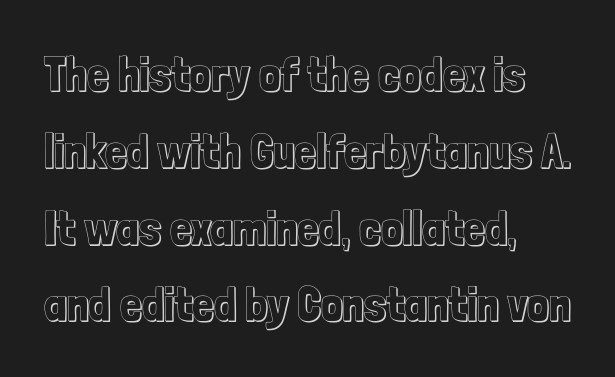
{"italic": "no", "width": "condensed", "x_height": "medium", "monospaced": "no", "underline": "no", "align": "left", "line_spacing": "normal", "line_spacing_ratio": 1.6, "letter_spacing": "normal", "letter_spacing_em": 0.0, "glyph_px": 48}
